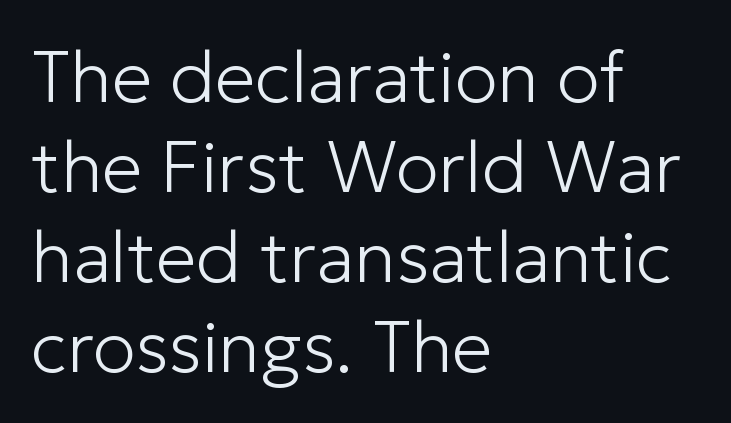
{"serif": "no", "italic": "no", "bold": "no", "weight": "light", "width": "normal", "stroke_contrast": "low", "x_height": "medium", "monospaced": "no", "underline": "no", "align": "left", "line_spacing": "normal", "line_spacing_ratio": 1.25, "letter_spacing": "normal", "letter_spacing_em": 0.0, "glyph_px": 72}
